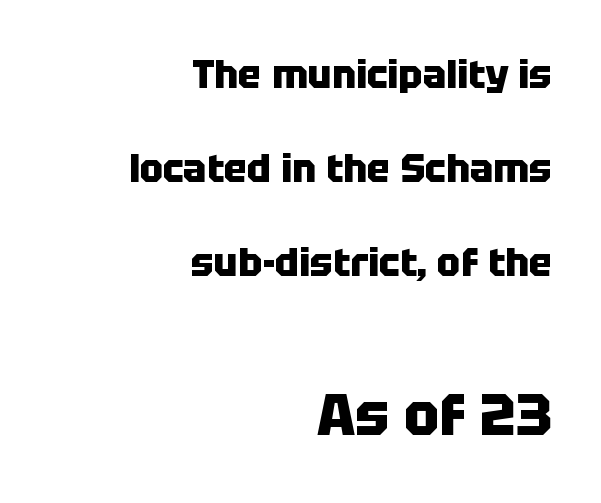
The image shows 58 px heavy sans-serif type, upright; set right-aligned, loose line spacing (2.41x), normal letter spacing, not underlined; the second (bottom) block is 1.49x larger; low stroke contrast and a large x-height.
